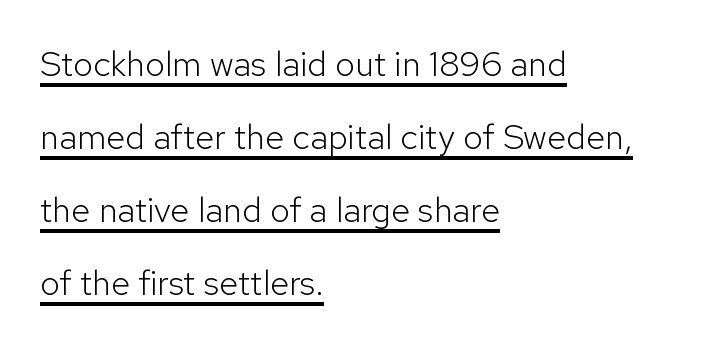
{"serif": "no", "italic": "no", "bold": "no", "weight": "light", "width": "normal", "stroke_contrast": "low", "x_height": "medium", "monospaced": "no", "underline": "yes", "align": "left", "line_spacing": "loose", "line_spacing_ratio": 2.09, "letter_spacing": "normal", "letter_spacing_em": 0.0, "glyph_px": 35}
